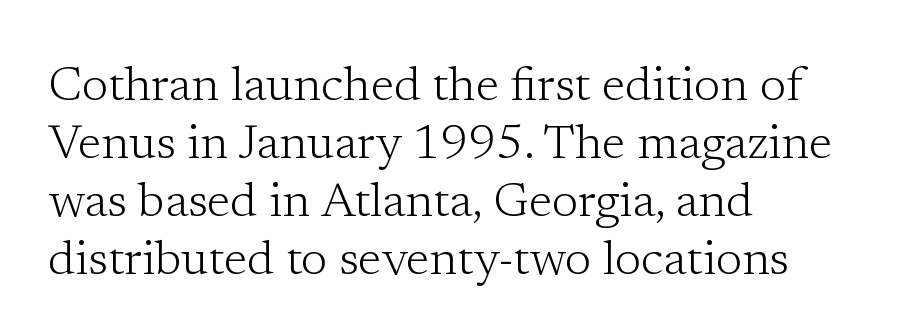
Counters stay open thanks to moderate or lighter strokes. Letter spacing: default. The space directly below the letters is spotless. Is this a fixed-width face? No — the glyphs have proportional, varying widths. Caption: multi-line text, flush left, ragged right. Ascenders rise straight up at ninety degrees.
